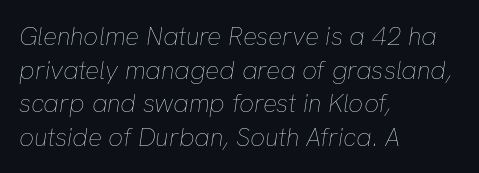
Horizontally, the lines are justified to the leading edge only. The lettering tilts uniformly, giving the passage an italic look. The rendering uses a moderate line-height, typical for paragraphs. Is the letter spacing exaggerated? No — it looks like the ordinary default. A quiet, ordinary-to-light weight characterises the typeface. The zone under the glyphs is completely vacant.
